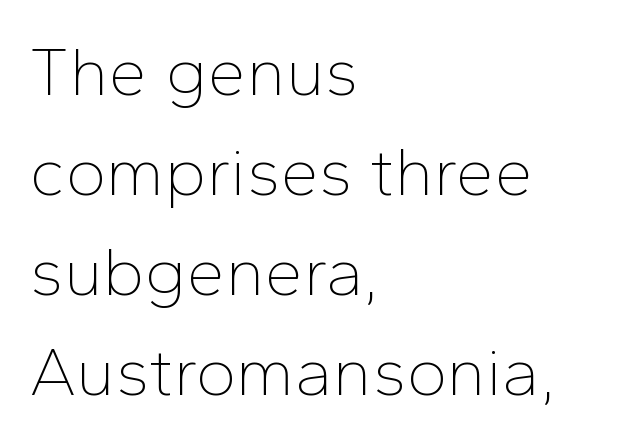
Q: Is the text bold? A: No.
Q: Is the text italic (slanted)? A: No, it is upright.
Q: Is the typeface a serif or a sans-serif typeface? A: Sans-serif.
Q: Is the text underlined? A: No.
Q: How is the paragraph aligned? A: Left-aligned.
Q: Is the spacing between letters normal or unusually wide? A: Normal.
Q: Is the spacing between lines tight, normal or loose? A: Normal.
Q: Width (condensed, normal, or wide)? A: Normal.
Q: Stroke contrast? A: Low.
Q: x-height? A: Medium.
Q: Monospaced? A: No.
